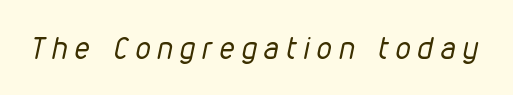
{"italic": "yes", "lean": "right", "slant_degrees": 12, "bold": "no", "weight": "regular", "width": "condensed", "stroke_contrast": "low", "x_height": "medium", "monospaced": "no", "underline": "no", "letter_spacing": "wide", "letter_spacing_em": 0.25, "glyph_px": 30}
